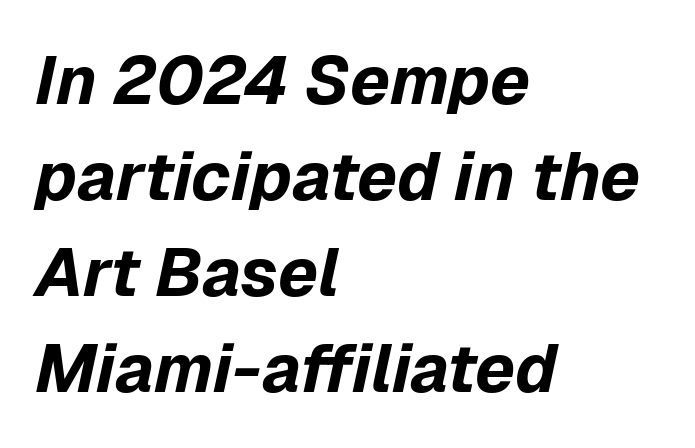
{"italic": "yes", "lean": "right", "slant_degrees": 12, "bold": "yes", "weight": "bold", "width": "normal", "stroke_contrast": "low", "x_height": "medium", "monospaced": "no", "underline": "no", "align": "left", "line_spacing": "normal", "line_spacing_ratio": 1.41, "letter_spacing": "normal", "letter_spacing_em": 0.0, "glyph_px": 68}
